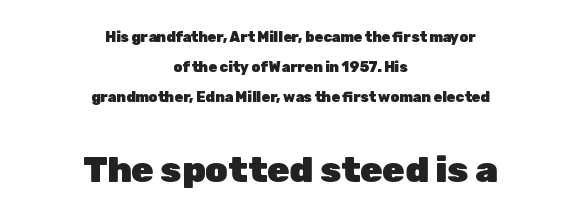
Q: Is the text bold? A: Yes.
Q: Is the text italic (slanted)? A: No, it is upright.
Q: Is the typeface a serif or a sans-serif typeface? A: Sans-serif.
Q: Is the text underlined? A: No.
Q: How is the paragraph aligned? A: Centered.
Q: Is the spacing between letters normal or unusually wide? A: Normal.
Q: Is the spacing between lines tight, normal or loose? A: Loose.
Q: Which block of text is set in a larger size, the first (top) or the second (bottom)? A: The second (bottom) one.
Q: Width (condensed, normal, or wide)? A: Normal.
Q: Stroke contrast? A: Low.
Q: x-height? A: Medium.
Q: Monospaced? A: No.
